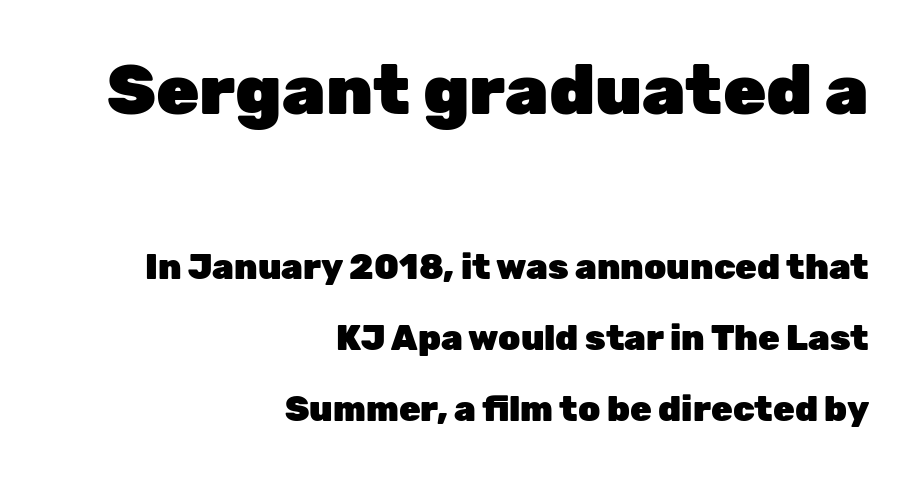
The image shows 70 px heavy sans-serif type, upright; set right-aligned, loose line spacing (2.03x), normal letter spacing, not underlined; the first (top) block is 2.0x larger; low stroke contrast and a medium x-height.
